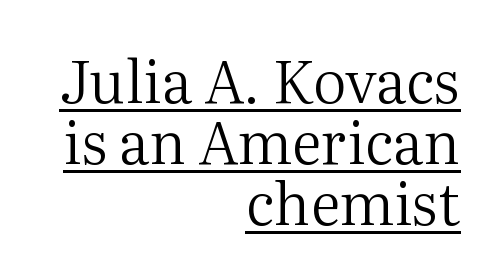
Q: Is the text bold? A: No.
Q: Is the text italic (slanted)? A: No, it is upright.
Q: Is the typeface a serif or a sans-serif typeface? A: Serif.
Q: Is the text underlined? A: Yes.
Q: How is the paragraph aligned? A: Right-aligned.
Q: Is the spacing between letters normal or unusually wide? A: Normal.
Q: Is the spacing between lines tight, normal or loose? A: Tight.
Q: Width (condensed, normal, or wide)? A: Normal.
Q: Stroke contrast? A: Medium.
Q: x-height? A: Medium.
Q: Monospaced? A: No.
